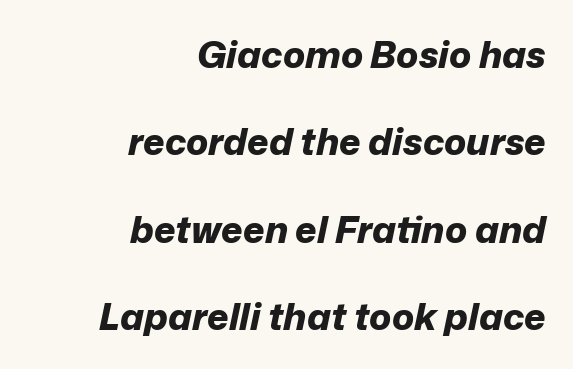
Q: Is the text bold? A: Yes.
Q: Is the text italic (slanted)? A: Yes, it leans right by about 12 degrees.
Q: Is the text underlined? A: No.
Q: How is the paragraph aligned? A: Right-aligned.
Q: Is the spacing between letters normal or unusually wide? A: Normal.
Q: Is the spacing between lines tight, normal or loose? A: Loose.
Q: Width (condensed, normal, or wide)? A: Normal.
Q: Stroke contrast? A: Low.
Q: x-height? A: Medium.
Q: Monospaced? A: No.
